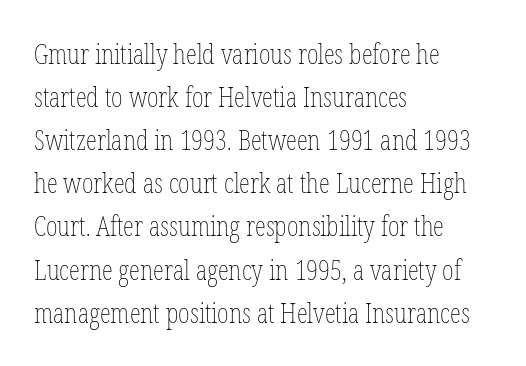
Q: Is the text bold? A: No.
Q: Is the text italic (slanted)? A: No, it is upright.
Q: Is the text underlined? A: No.
Q: How is the paragraph aligned? A: Left-aligned.
Q: Is the spacing between letters normal or unusually wide? A: Normal.
Q: Is the spacing between lines tight, normal or loose? A: Normal.
Q: Width (condensed, normal, or wide)? A: Condensed.
Q: Stroke contrast? A: Low.
Q: x-height? A: Medium.
Q: Monospaced? A: No.
